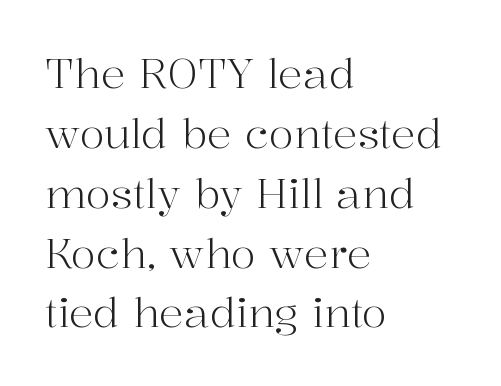
The image shows 41 px light serif type, upright; set left-aligned, normal line spacing (1.46x), normal letter spacing, not underlined; high stroke contrast and a medium x-height.
